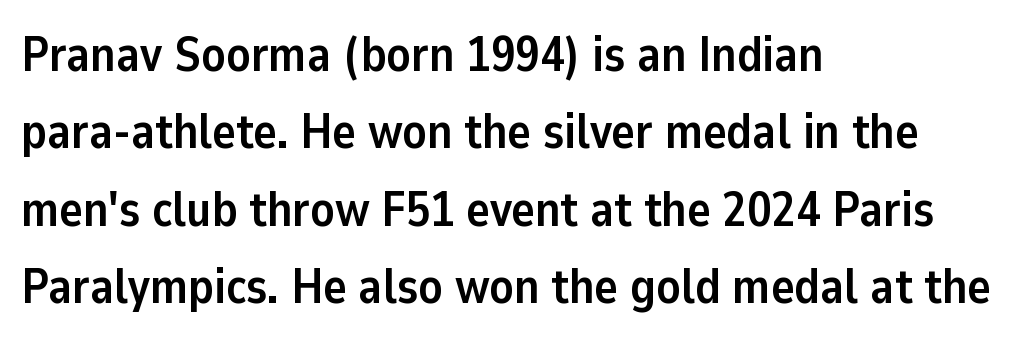
{"serif": "no", "italic": "no", "bold": "yes", "weight": "semibold", "width": "normal", "stroke_contrast": "low", "x_height": "medium", "monospaced": "no", "underline": "no", "align": "left", "line_spacing": "normal", "line_spacing_ratio": 1.58, "letter_spacing": "normal", "letter_spacing_em": 0.0, "glyph_px": 49}
